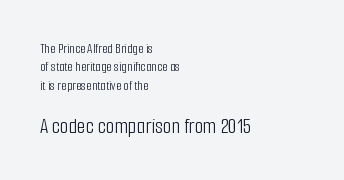
Q: Is the text bold? A: No.
Q: Is the text italic (slanted)? A: No, it is upright.
Q: Is the text underlined? A: No.
Q: How is the paragraph aligned? A: Left-aligned.
Q: Is the spacing between letters normal or unusually wide? A: Normal.
Q: Is the spacing between lines tight, normal or loose? A: Normal.
Q: Which block of text is set in a larger size, the first (top) or the second (bottom)? A: The second (bottom) one.
